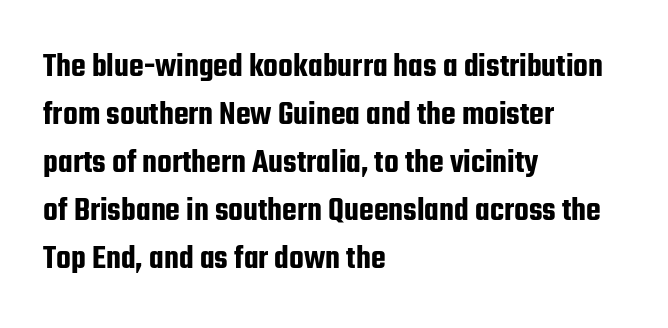
Are there feet on the stems? There aren't — it's a sans. This sample is left-justified, so line endings fall wherever the words run out. Spacing verdict: proportional, widths tailored to each character. Vertical strokes here are truly vertical. Each new line begins a customary step beneath the previous one. These lines keep a tight, regular rhythm from letter to letter.
